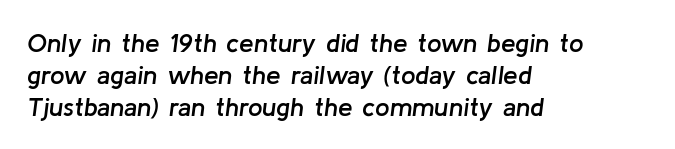
{"italic": "yes", "lean": "right", "slant_degrees": 8, "bold": "semi", "underline": "no", "align": "left", "line_spacing_ratio": 1.23, "letter_spacing": "normal", "letter_spacing_em": 0.0, "glyph_px": 26}
